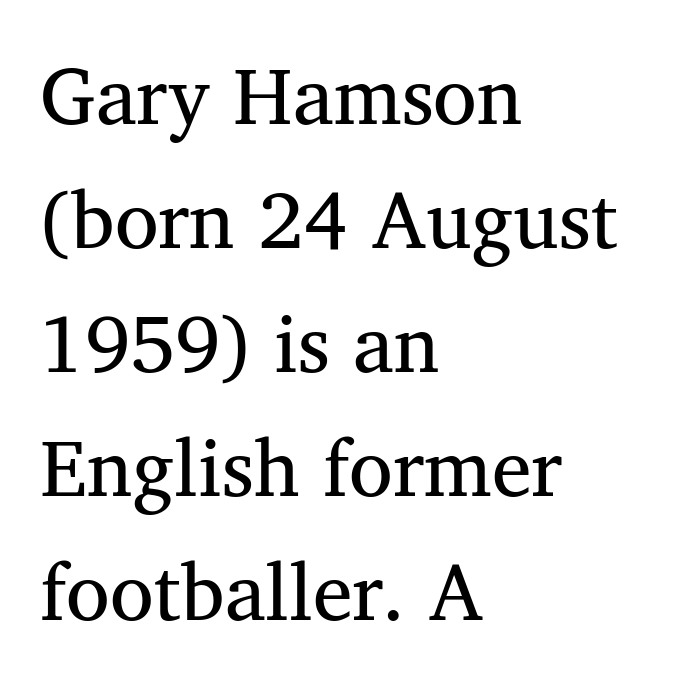
Check the space under the baseline: it is left empty. Nothing unusual about the tracking: characters are spaced as the font intends. One glance says typical: line gaps are just what's usual. The passage shown is typed in a proportional face where columns would drift. Do the letters lean? They stand straight. Weight class: somewhere from thin through regular.
